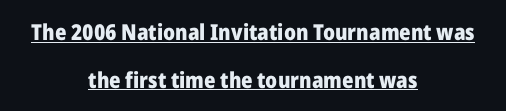
The image shows 22 px bold type, upright; set centered, loose line spacing (2.16x), normal letter spacing, underlined.
